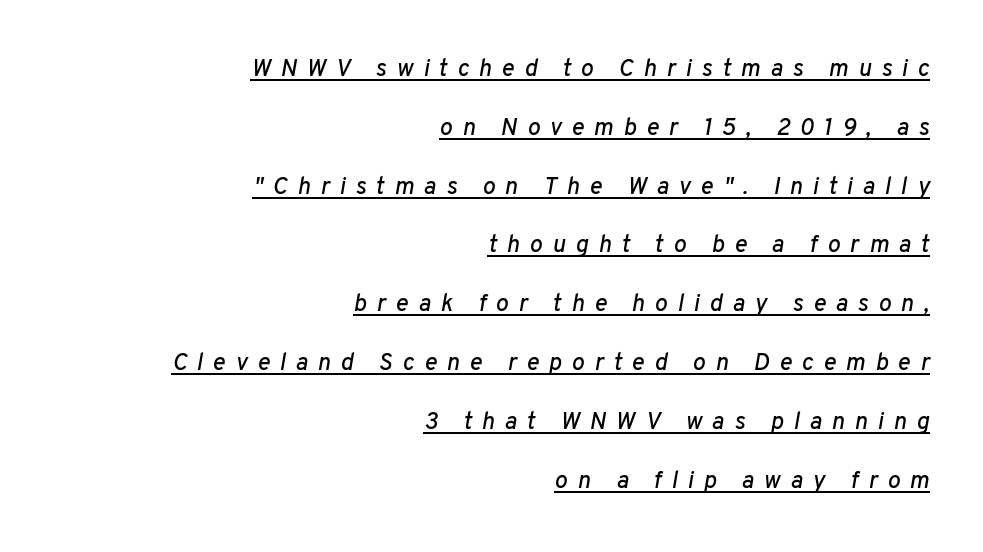
{"italic": "yes", "lean": "right", "slant_degrees": 10, "underline": "yes", "align": "right", "line_spacing": "loose", "line_spacing_ratio": 2.45, "letter_spacing": "wide", "letter_spacing_em": 0.41, "glyph_px": 24}
